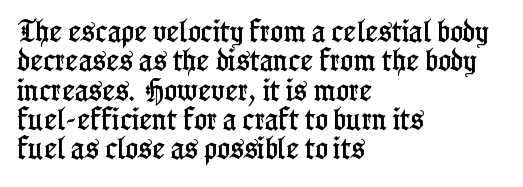
The lettering stays uniformly vertical, giving the passage a roman look. The letterforms sit shoulder to shoulder at normal distance. The setting favours the left margin, as ordinary paragraphs usually do. Decoration check: the copy has no underline.
